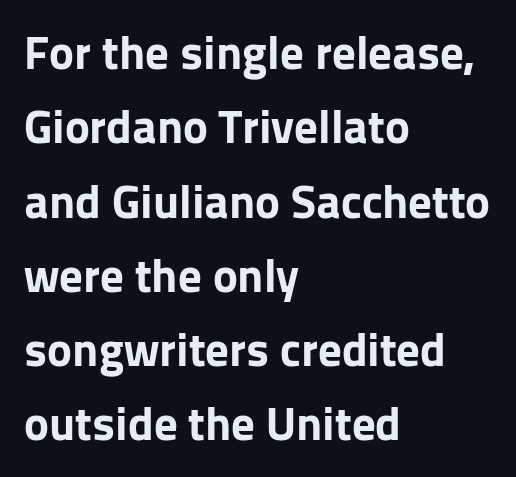
Letter spacing: default. This rendering features lettering with no underline. The lettering holds an erect, upright posture throughout. The designer left line spacing at the default.
